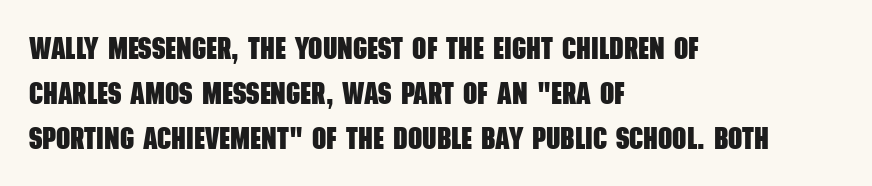
Q: Is the text bold? A: Yes.
Q: Is the typeface a serif or a sans-serif typeface? A: Sans-serif.
Q: Is the text underlined? A: No.
Q: How is the paragraph aligned? A: Left-aligned.
Q: Is the spacing between letters normal or unusually wide? A: Normal.
Q: Is the spacing between lines tight, normal or loose? A: Normal.
Q: Width (condensed, normal, or wide)? A: Condensed.
Q: Stroke contrast? A: Low.
Q: x-height? A: Large.
Q: Monospaced? A: No.
